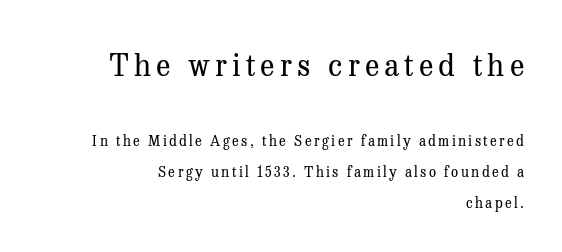
{"serif": "yes", "italic": "no", "bold": "no", "weight": "regular", "width": "normal", "stroke_contrast": "medium", "x_height": "medium", "monospaced": "no", "underline": "no", "align": "right", "line_spacing": "loose", "line_spacing_ratio": 2.2, "larger_block": "first", "size_ratio": 2.14, "glyph_px": 30}
